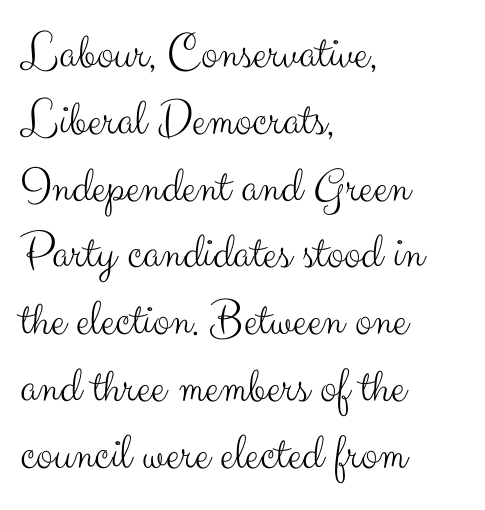
{"serif": "no", "bold": "no", "weight": "light", "width": "normal", "stroke_contrast": "medium", "x_height": "small", "monospaced": "no", "underline": "no", "align": "left", "line_spacing": "normal", "line_spacing_ratio": 1.31, "letter_spacing": "normal", "letter_spacing_em": 0.0, "glyph_px": 51}
